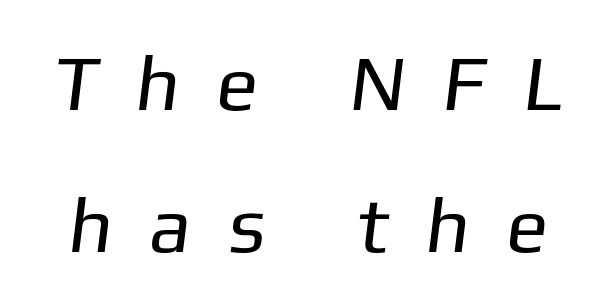
Look at the bottom of the vertical strokes: they stop flat, with no serifs. Weight: regular or lighter. Check the space under the baseline: it is left empty. Note the varied advance widths — an 'i' is clearly narrower than an 'm'.
